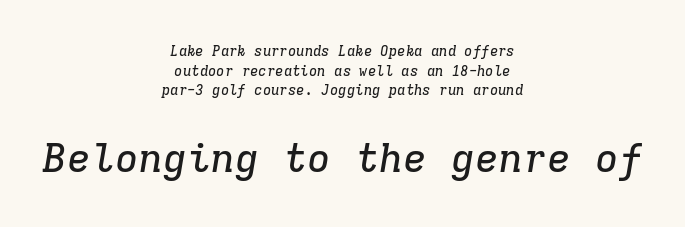
Q: Is the text italic (slanted)? A: Yes, it leans right by about 9 degrees.
Q: Is the typeface a serif or a sans-serif typeface? A: Serif.
Q: Is the text underlined? A: No.
Q: How is the paragraph aligned? A: Centered.
Q: Is the spacing between letters normal or unusually wide? A: Normal.
Q: Is the spacing between lines tight, normal or loose? A: Normal.
Q: Which block of text is set in a larger size, the first (top) or the second (bottom)? A: The second (bottom) one.
Q: Width (condensed, normal, or wide)? A: Normal.
Q: Stroke contrast? A: Low.
Q: x-height? A: Medium.
Q: Monospaced? A: Yes.
